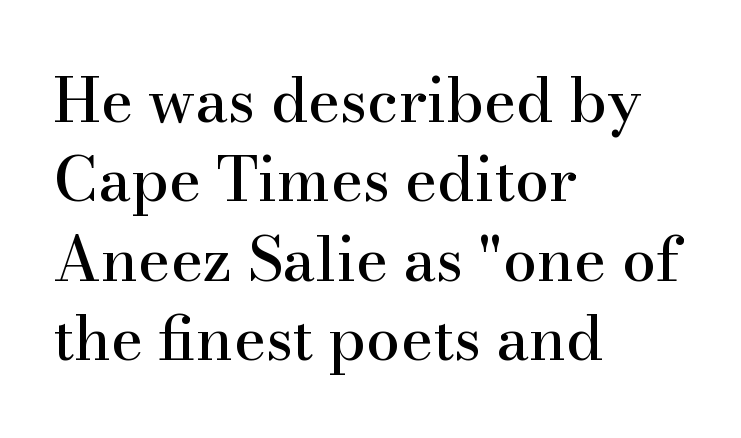
Q: Is the text italic (slanted)? A: No, it is upright.
Q: Is the typeface a serif or a sans-serif typeface? A: Serif.
Q: Is the text underlined? A: No.
Q: How is the paragraph aligned? A: Left-aligned.
Q: Is the spacing between letters normal or unusually wide? A: Normal.
Q: Is the spacing between lines tight, normal or loose? A: Normal.
Q: Width (condensed, normal, or wide)? A: Normal.
Q: Stroke contrast? A: High.
Q: x-height? A: Small.
Q: Monospaced? A: No.
